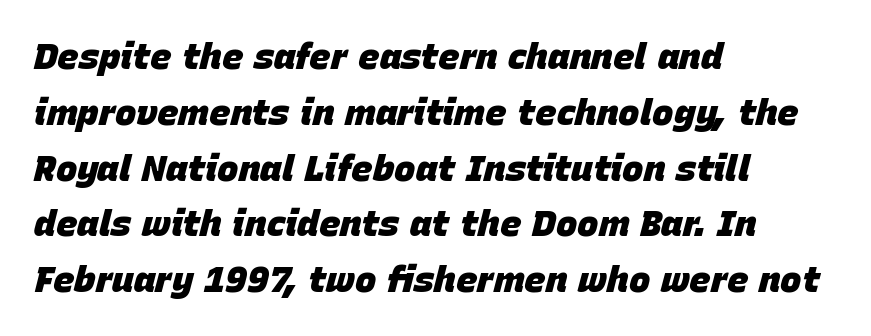
Q: Is the text bold? A: Yes.
Q: Is the text italic (slanted)? A: Yes, it leans right by about 15 degrees.
Q: Is the text underlined? A: No.
Q: How is the paragraph aligned? A: Left-aligned.
Q: Is the spacing between letters normal or unusually wide? A: Normal.
Q: Is the spacing between lines tight, normal or loose? A: Normal.
Q: Width (condensed, normal, or wide)? A: Normal.
Q: Stroke contrast? A: Low.
Q: x-height? A: Large.
Q: Monospaced? A: No.
